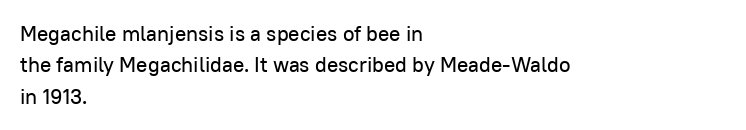
{"italic": "no", "underline": "no", "align": "left", "line_spacing": "normal", "line_spacing_ratio": 1.49, "letter_spacing": "normal", "letter_spacing_em": 0.0, "glyph_px": 21}
